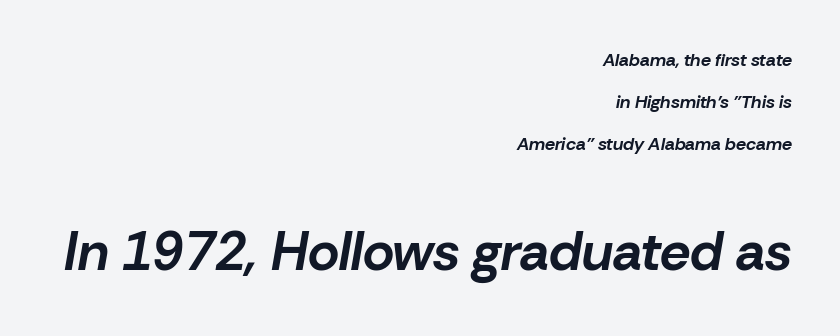
Every letter is thick-stroked: bold, no question. The letters advance in unequal steps, a hallmark of proportional type. Inter-character spacing is left at the font's built-in metrics. Plain, unruled lines of type. Does the leading feel generous? Absolutely, it's lavish. These two chunks differ in scale, with the bottom chunk taking the larger measure.
